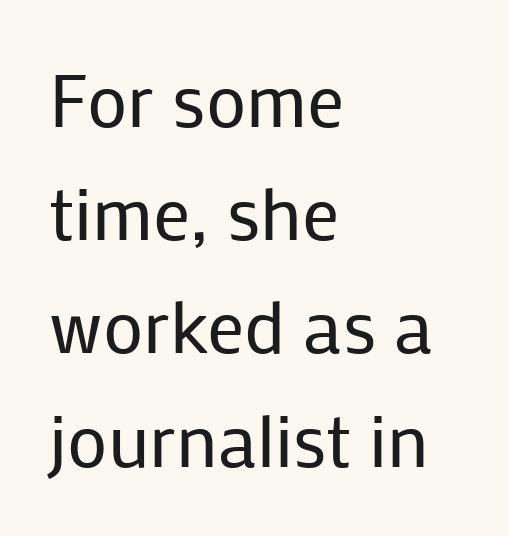
A sans-serif font was chosen for this passage. Line beginnings align vertically; line endings do not. Every stem runs plumb, perpendicular to the baseline. You could not count columns in this text — the font is proportionally spaced.
